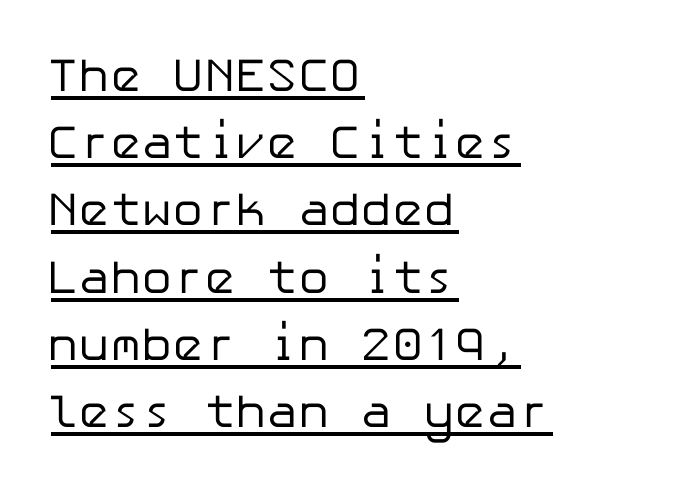
Q: Is the text bold? A: No.
Q: Is the text italic (slanted)? A: No, it is upright.
Q: Is the typeface a serif or a sans-serif typeface? A: Sans-serif.
Q: Is the text underlined? A: Yes.
Q: How is the paragraph aligned? A: Left-aligned.
Q: Is the spacing between letters normal or unusually wide? A: Normal.
Q: Is the spacing between lines tight, normal or loose? A: Normal.
Q: Width (condensed, normal, or wide)? A: Normal.
Q: Stroke contrast? A: Low.
Q: x-height? A: Medium.
